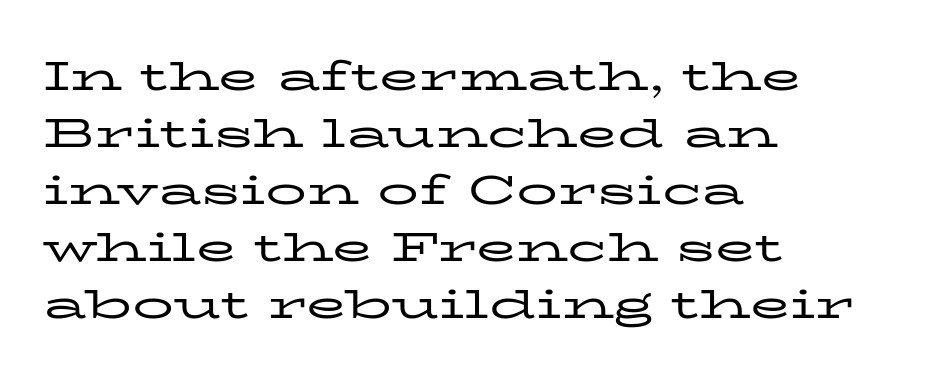
Check under the words: just untouched page. The passage is arranged the way most books set body copy — flush left. Spacing between characters is what you'd get straight out of the box. Students, observe: this is what conventionally led text looks like. Every character sits straight up, as roman type does.
